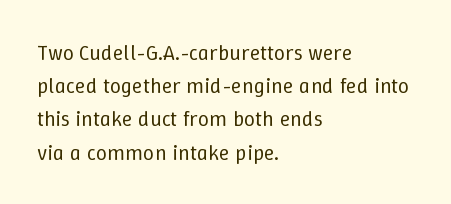
{"italic": "no", "bold": "no", "underline": "no", "align": "left", "line_spacing": "normal", "line_spacing_ratio": 1.51, "letter_spacing": "normal", "letter_spacing_em": 0.0, "glyph_px": 22}
